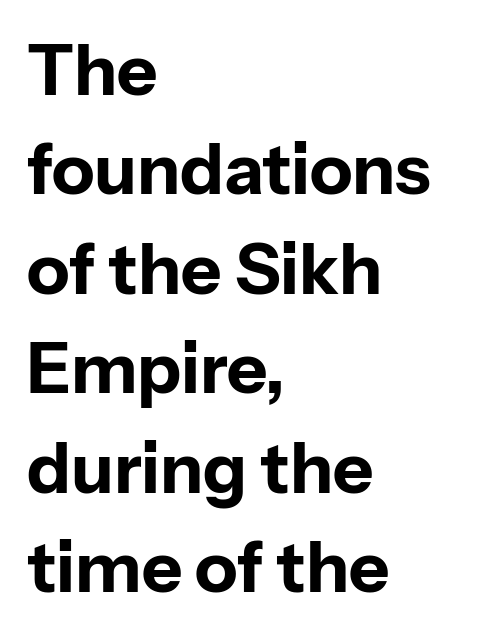
The image shows 70 px bold sans-serif type, upright; set left-aligned, normal line spacing (1.42x), normal letter spacing, not underlined; low stroke contrast and a medium x-height.
